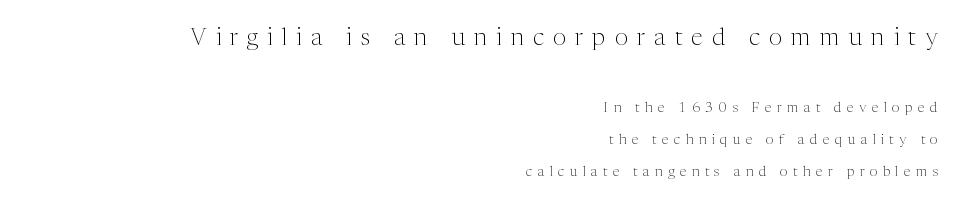
Here the glyphs are tracked loosely, breaking word shapes into spaced letters. These lines were composed using upright roman letters. The ragged edge is on the left, which tells us the setting is flush right. Words float on clear page, feet unadorned.
